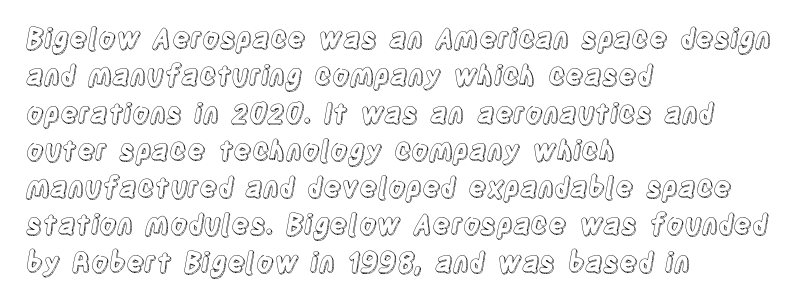
Normally led — the rows are evenly, conventionally spaced. Letter spacing: default. Clear beneath every line of the passage. This rendering uses left alignment, leaving the right contour irregular.
